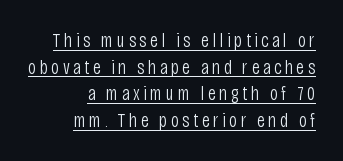
The image shows 20 px text type, upright; set right-aligned, normal line spacing (1.33x), underlined.
